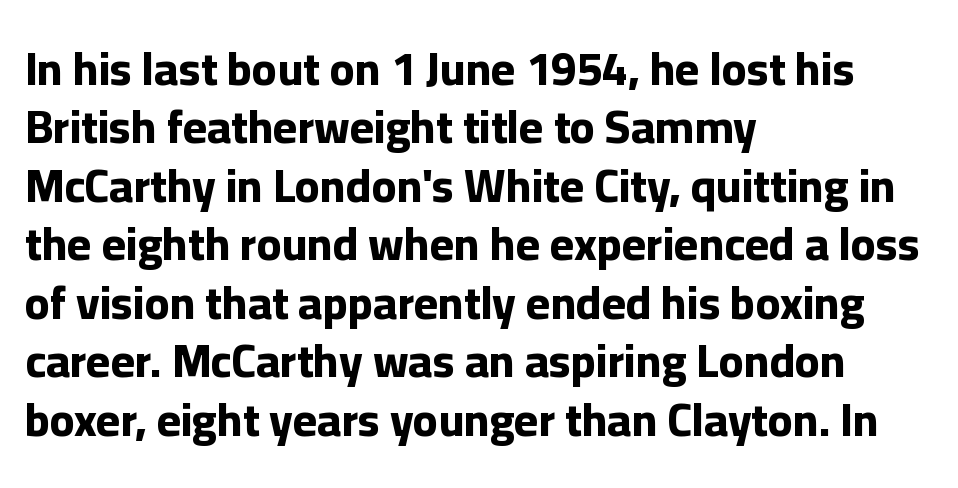
Q: Is the text bold? A: Yes.
Q: Is the text italic (slanted)? A: No, it is upright.
Q: Is the typeface a serif or a sans-serif typeface? A: Sans-serif.
Q: Is the text underlined? A: No.
Q: How is the paragraph aligned? A: Left-aligned.
Q: Is the spacing between letters normal or unusually wide? A: Normal.
Q: Is the spacing between lines tight, normal or loose? A: Normal.
Q: Width (condensed, normal, or wide)? A: Normal.
Q: Stroke contrast? A: Low.
Q: x-height? A: Medium.
Q: Monospaced? A: No.
